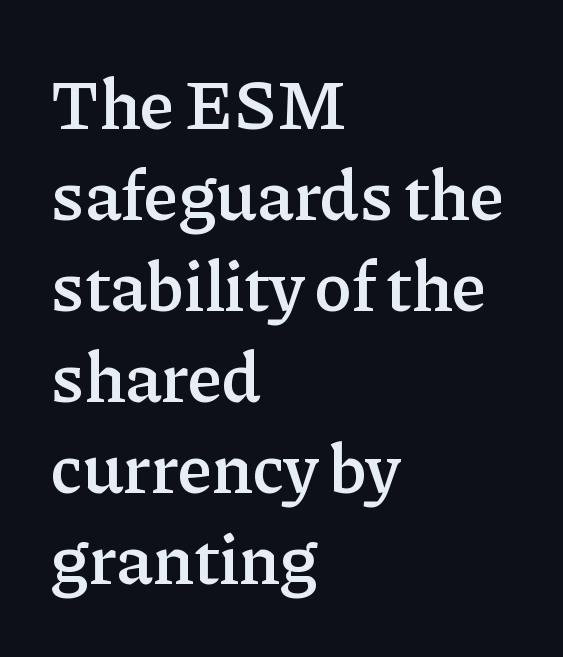
Q: Is the text bold? A: Semi-bold.
Q: Is the text italic (slanted)? A: No, it is upright.
Q: Is the typeface a serif or a sans-serif typeface? A: Serif.
Q: Is the text underlined? A: No.
Q: How is the paragraph aligned? A: Left-aligned.
Q: Is the spacing between letters normal or unusually wide? A: Normal.
Q: Is the spacing between lines tight, normal or loose? A: Normal.
Q: Width (condensed, normal, or wide)? A: Normal.
Q: Stroke contrast? A: Low.
Q: x-height? A: Medium.
Q: Monospaced? A: No.
